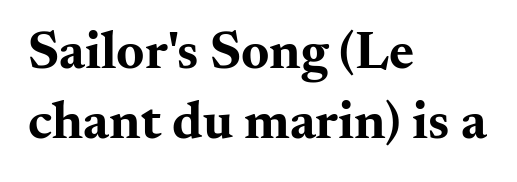
{"serif": "yes", "italic": "no", "bold": "yes", "weight": "bold", "width": "wide", "stroke_contrast": "medium", "x_height": "small", "monospaced": "no", "underline": "no", "align": "left", "line_spacing": "normal", "line_spacing_ratio": 1.3, "letter_spacing": "normal", "letter_spacing_em": 0.0, "glyph_px": 54}
